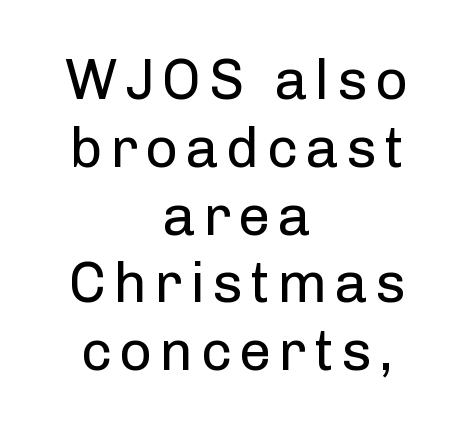
{"serif": "no", "italic": "no", "bold": "no", "weight": "regular", "width": "normal", "stroke_contrast": "low", "x_height": "medium", "monospaced": "no", "underline": "no", "align": "center", "line_spacing_ratio": 1.19, "glyph_px": 57}
